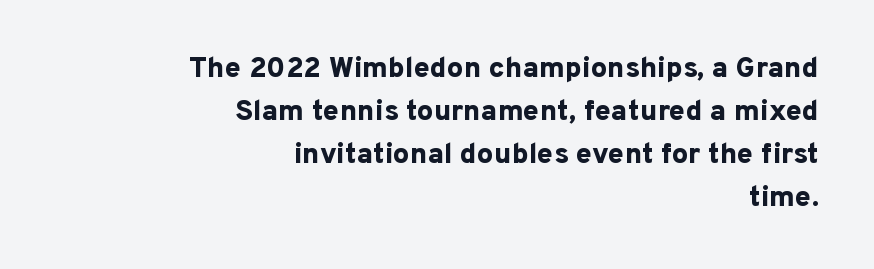
{"serif": "no", "italic": "no", "bold": "yes", "weight": "bold", "width": "normal", "stroke_contrast": "low", "x_height": "medium", "monospaced": "no", "underline": "no", "align": "right", "line_spacing": "normal", "line_spacing_ratio": 1.48, "letter_spacing": "normal", "letter_spacing_em": 0.0, "glyph_px": 29}
